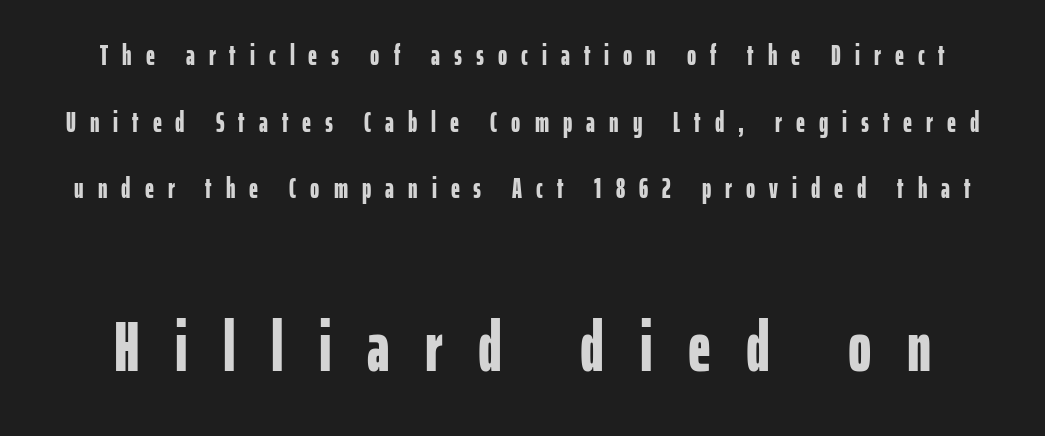
Is the type bold? Yes — the strokes are clearly thick and heavy. Do the characters align in a grid? No, the font is proportional. Anything drawn beneath the words? Only blank space. The lettering holds an erect, upright posture throughout. Students, observe: this is what heavily led, spacious text looks like.
